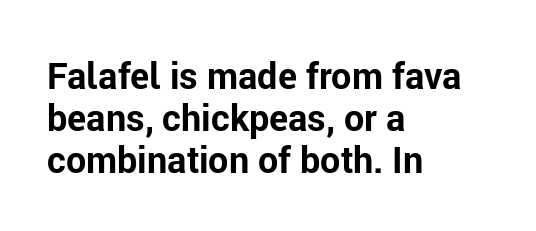
{"serif": "no", "italic": "no", "bold": "yes", "weight": "bold", "width": "normal", "stroke_contrast": "low", "x_height": "medium", "monospaced": "no", "underline": "no", "align": "left", "line_spacing_ratio": 1.17, "letter_spacing": "normal", "letter_spacing_em": 0.0, "glyph_px": 36}
